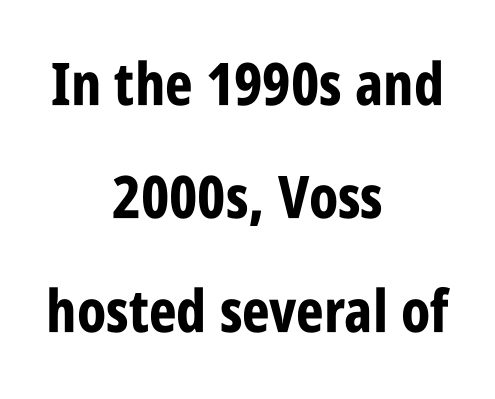
{"serif": "no", "italic": "no", "bold": "yes", "weight": "bold", "width": "condensed", "stroke_contrast": "low", "x_height": "large", "monospaced": "no", "underline": "no", "align": "center", "line_spacing": "loose", "line_spacing_ratio": 1.92, "letter_spacing": "normal", "letter_spacing_em": 0.0, "glyph_px": 59}
